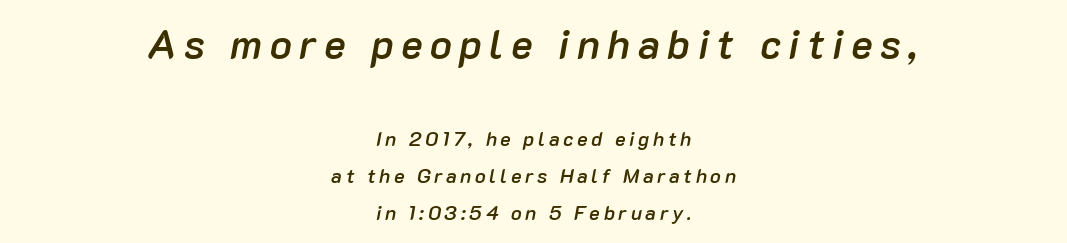
The image shows 41 px semibold type, italic (leaning right); set centered, line spacing 1.86x, not underlined; the first (top) block is 2.05x larger; low stroke contrast and a medium x-height.
